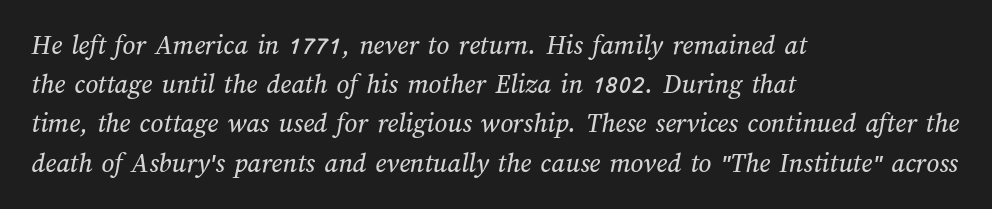
{"width": "normal", "stroke_contrast": "medium", "x_height": "medium", "monospaced": "no", "underline": "no", "align": "left", "line_spacing": "normal", "line_spacing_ratio": 1.4, "letter_spacing": "normal", "letter_spacing_em": 0.0, "glyph_px": 28}
